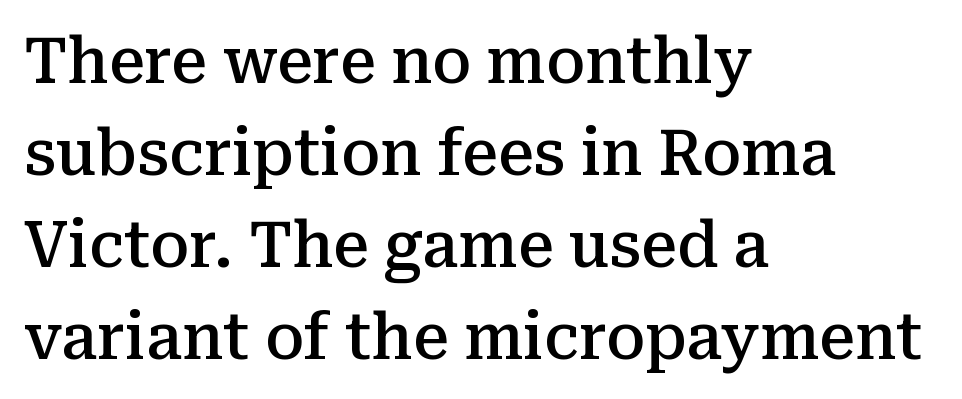
{"serif": "yes", "italic": "no", "bold": "semi", "weight": "semibold", "width": "normal", "stroke_contrast": "medium", "x_height": "medium", "monospaced": "no", "underline": "no", "align": "left", "line_spacing": "normal", "line_spacing_ratio": 1.46, "letter_spacing": "normal", "letter_spacing_em": 0.0, "glyph_px": 63}
